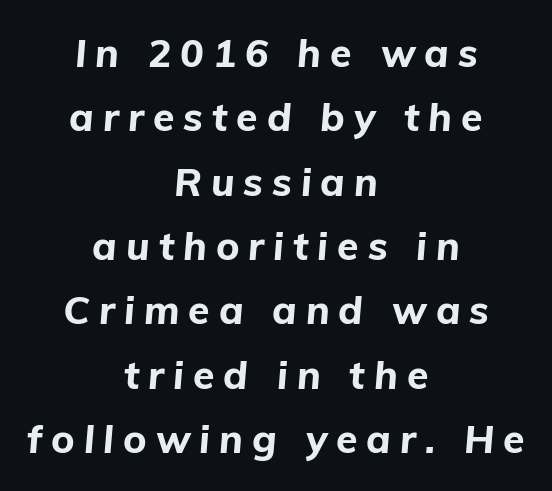
{"italic": "yes", "lean": "right", "slant_degrees": 5, "bold": "yes", "weight": "bold", "width": "normal", "stroke_contrast": "low", "x_height": "medium", "monospaced": "no", "underline": "no", "align": "center", "line_spacing": "normal", "line_spacing_ratio": 1.65, "letter_spacing": "wide", "letter_spacing_em": 0.23, "glyph_px": 39}
